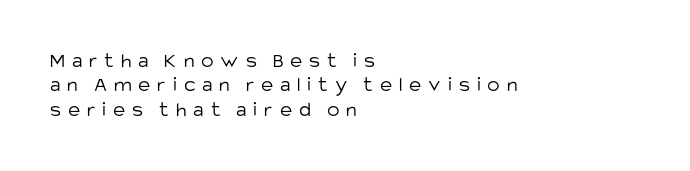
{"italic": "no", "bold": "no", "underline": "no", "align": "left", "line_spacing_ratio": 1.16, "letter_spacing": "wide", "letter_spacing_em": 0.33, "glyph_px": 21}
